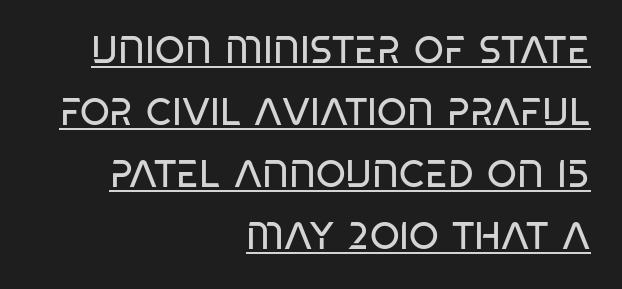
{"serif": "no", "italic": "no", "bold": "no", "weight": "regular", "width": "condensed", "stroke_contrast": "low", "x_height": "large", "monospaced": "no", "underline": "yes", "align": "right", "line_spacing": "normal", "line_spacing_ratio": 1.63, "letter_spacing": "normal", "letter_spacing_em": 0.0, "glyph_px": 38}
